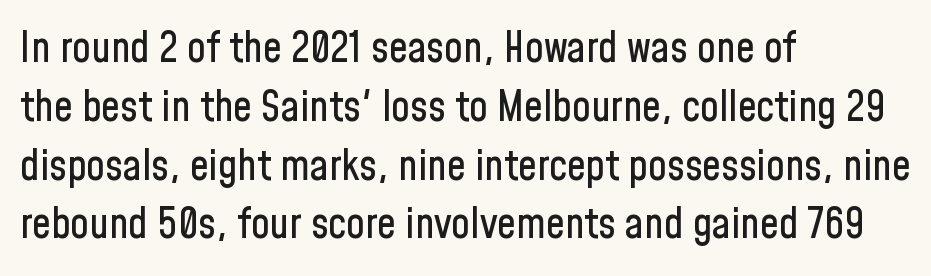
The image shows 42 px condensed sans-serif type, upright; set left-aligned, normal line spacing (1.4x), normal letter spacing, not underlined; low stroke contrast and a medium x-height.
